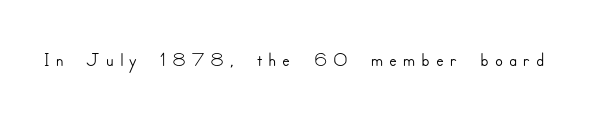
Looks like regular typesetting: each glyph gets only the width it needs. Underline: absent. I'd call this a sans setting — the letters go barefoot. The tracking jumps out immediately: characters are airy and widely separated. Posture: vertical.
